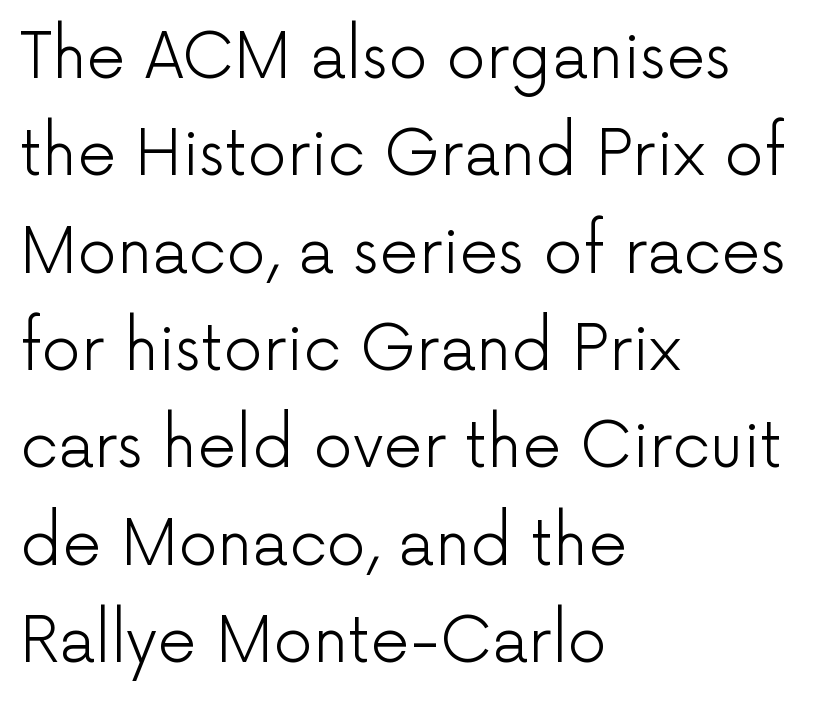
The image shows 62 px light sans-serif type, upright; set left-aligned, normal line spacing (1.57x), normal letter spacing, not underlined; low stroke contrast and a medium x-height.
